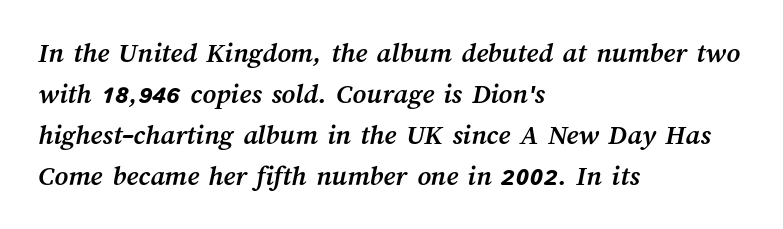
Q: Is the text bold? A: Yes.
Q: Is the text underlined? A: No.
Q: How is the paragraph aligned? A: Left-aligned.
Q: Is the spacing between letters normal or unusually wide? A: Normal.
Q: Is the spacing between lines tight, normal or loose? A: Normal.
Q: Width (condensed, normal, or wide)? A: Normal.
Q: Stroke contrast? A: Medium.
Q: x-height? A: Medium.
Q: Monospaced? A: No.
